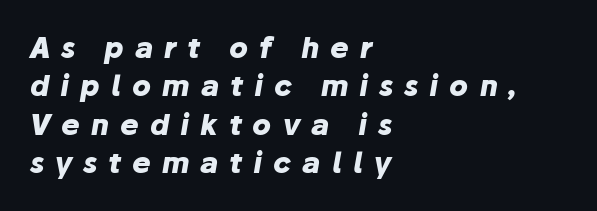
The words here are not underlined. Is this a fixed-width face? No — the glyphs have proportional, varying widths. Short note: letters widely spaced. Notice how descenders clear the ascenders below comfortably — that's standard leading. How heavy is the stroke? Heavy — this is a bold.
